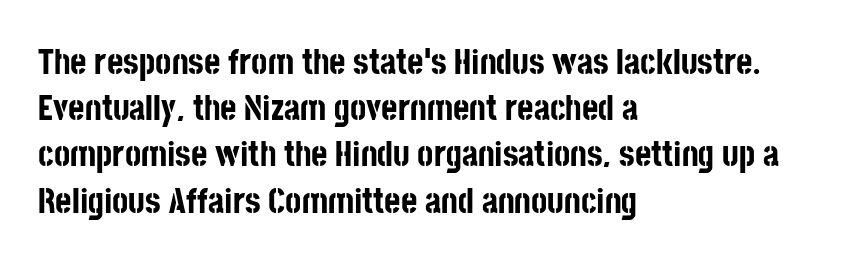
The image shows 35 px bold, condensed sans-serif type, upright; set left-aligned, normal line spacing (1.32x), normal letter spacing, not underlined; low stroke contrast and a large x-height.
